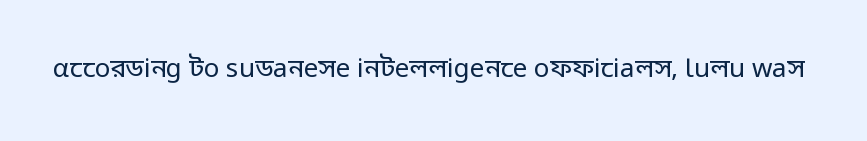
The image shows 26 px text type, upright; set normal letter spacing, not underlined.
